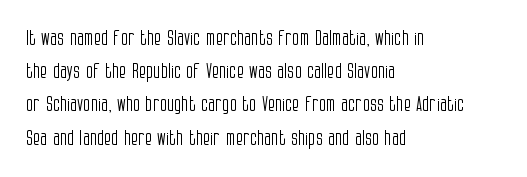
The face looks like a standard text weight, possibly lighter. Short and long lines alike share a common starting point at left. Vertically, the passage feels balanced, rows spaced as you'd expect. A bare baseline throughout the passage. Here the glyphs are tracked normally, forming tight word shapes.
